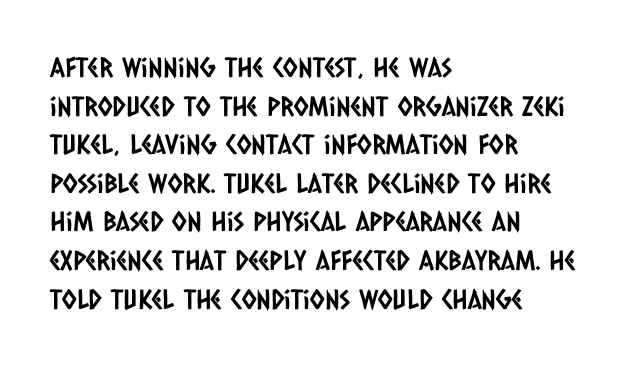
The image shows 27 px text type; set left-aligned, normal line spacing (1.43x), normal letter spacing, not underlined.
